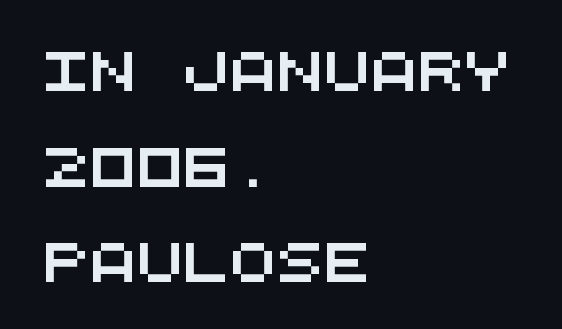
Q: Is the typeface a serif or a sans-serif typeface? A: Sans-serif.
Q: Is the text underlined? A: No.
Q: How is the paragraph aligned? A: Left-aligned.
Q: Is the spacing between letters normal or unusually wide? A: Normal.
Q: Is the spacing between lines tight, normal or loose? A: Loose.
Q: Width (condensed, normal, or wide)? A: Wide.
Q: Stroke contrast? A: Medium.
Q: x-height? A: Large.
Q: Monospaced? A: Yes.
